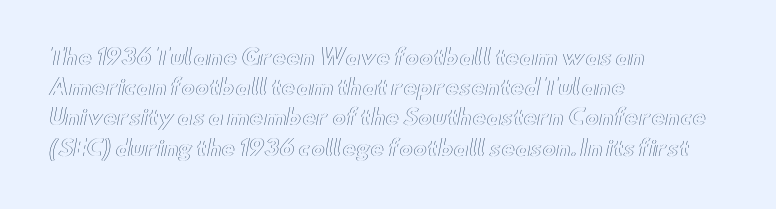
{"underline": "no", "align": "left", "line_spacing": "normal", "line_spacing_ratio": 1.44, "letter_spacing": "normal", "letter_spacing_em": 0.0, "glyph_px": 21}
